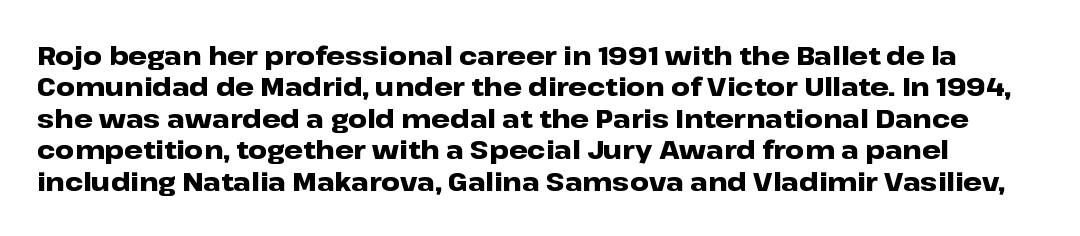
Underlining? Definitely not there. Italic: no, the glyphs are upright roman. Is the type bold? Yes — the strokes are clearly thick and heavy. You could call the tracking neutral — neither tight nor loose.
